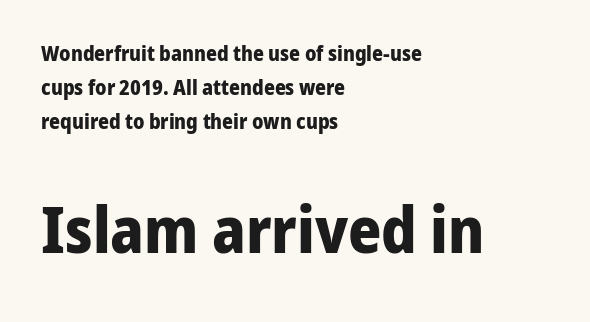
{"serif": "no", "italic": "no", "bold": "yes", "weight": "bold", "width": "normal", "stroke_contrast": "low", "x_height": "medium", "monospaced": "no", "underline": "no", "align": "left", "line_spacing": "normal", "line_spacing_ratio": 1.62, "letter_spacing": "normal", "letter_spacing_em": 0.0, "larger_block": "second", "size_ratio": 3.05, "glyph_px": 64}
